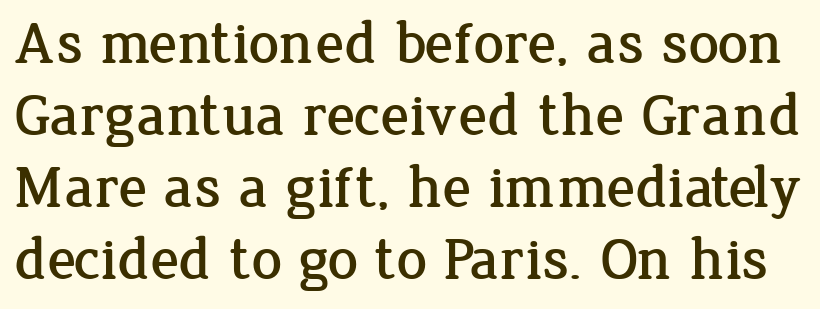
The image shows 60 px serif type, upright; set line spacing 1.2x, normal letter spacing, not underlined; low stroke contrast and a medium x-height.
